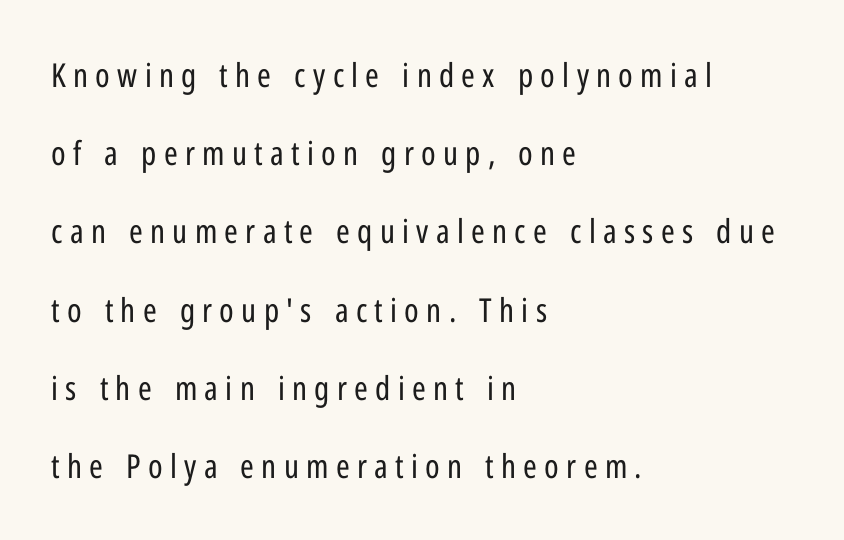
Successive baselines arrive slowly, with a big drop between each. The horizontal fit of the characters is loose and conspicuously gappy. This reads as an unemphasized weight, regular at the heaviest. When letters stand straight like this, we call the style roman or upright.
